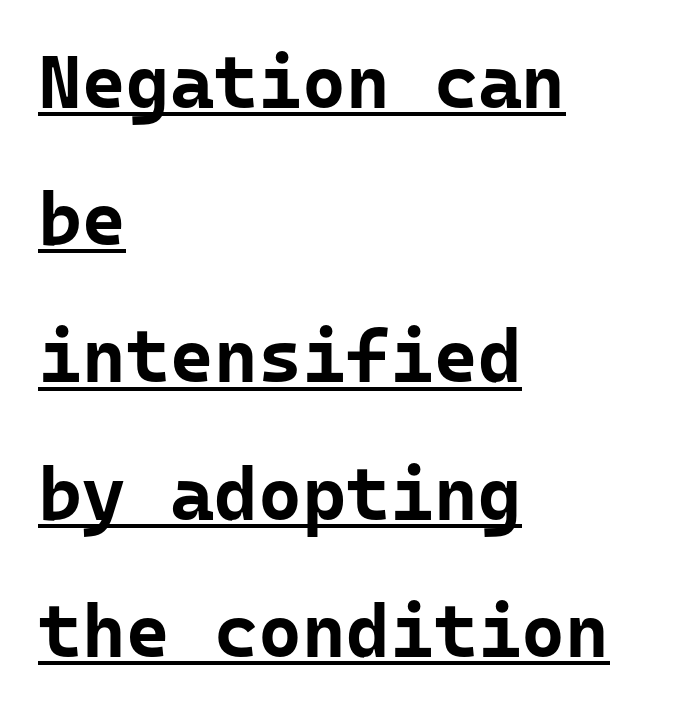
{"serif": "no", "italic": "no", "bold": "yes", "weight": "bold", "width": "normal", "stroke_contrast": "low", "x_height": "medium", "underline": "yes", "align": "left", "line_spacing_ratio": 1.83, "letter_spacing": "normal", "letter_spacing_em": 0.0, "glyph_px": 75}
